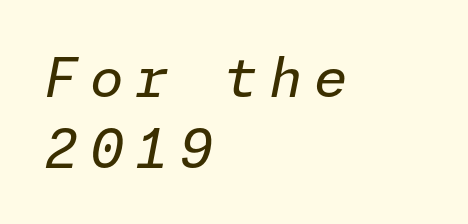
The zone under the glyphs is completely vacant. Counters stay open thanks to moderate or lighter strokes. A classic flush-left, rag-right setting is used for this passage. Display-style spreading of the glyphs; the letterfit is very open. Leading matches the norm, producing a regular column. The rendering applies a slant to the glyphs.
